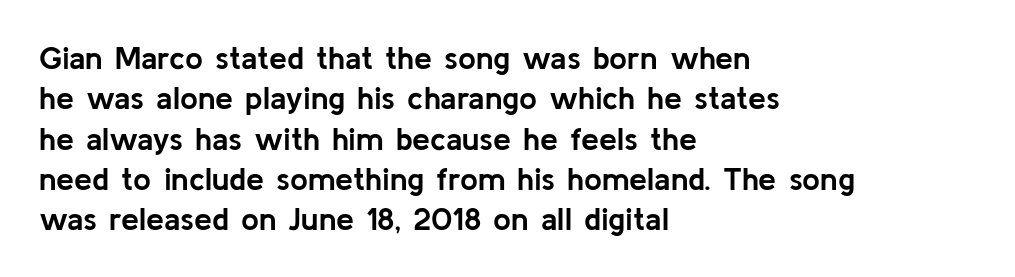
The image shows 32 px semibold sans-serif type, upright; set left-aligned, normal line spacing (1.26x), normal letter spacing, not underlined; low stroke contrast and a medium x-height.
